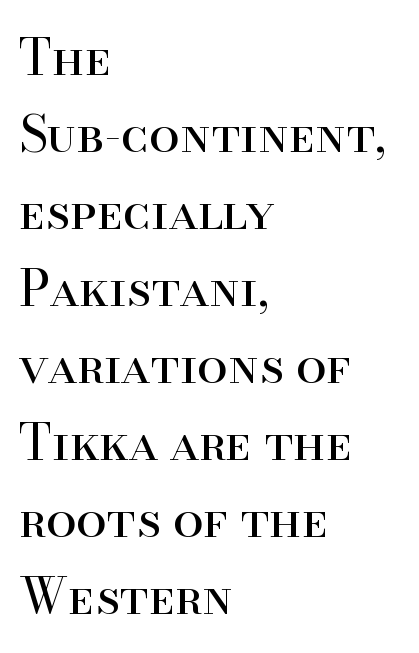
Plain, unruled lines of type. Which margin do the lines hug? The left one — the right edge is uneven. Spacing verdict: proportional, widths tailored to each character. Regarding serifs, this sample has them.
